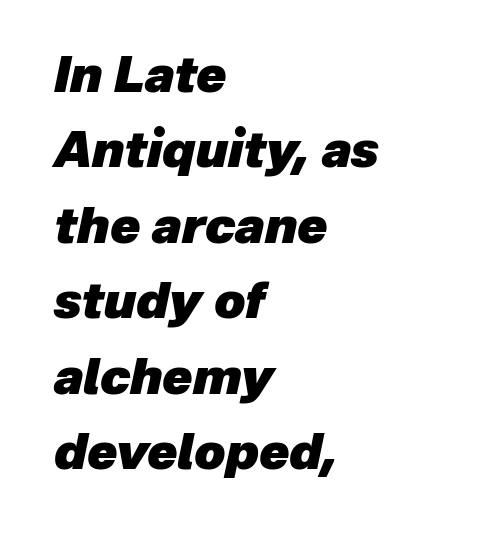
{"italic": "yes", "lean": "right", "slant_degrees": 12, "bold": "yes", "weight": "heavy", "width": "normal", "stroke_contrast": "low", "x_height": "medium", "monospaced": "no", "underline": "no", "align": "left", "line_spacing": "normal", "line_spacing_ratio": 1.54, "letter_spacing": "normal", "letter_spacing_em": 0.0, "glyph_px": 49}
